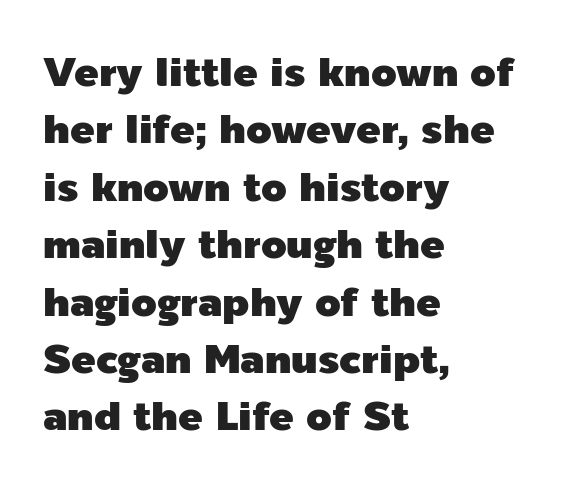
The image shows 41 px sans-serif type, upright; set left-aligned, normal line spacing (1.4x), normal letter spacing, not underlined; a medium x-height.
